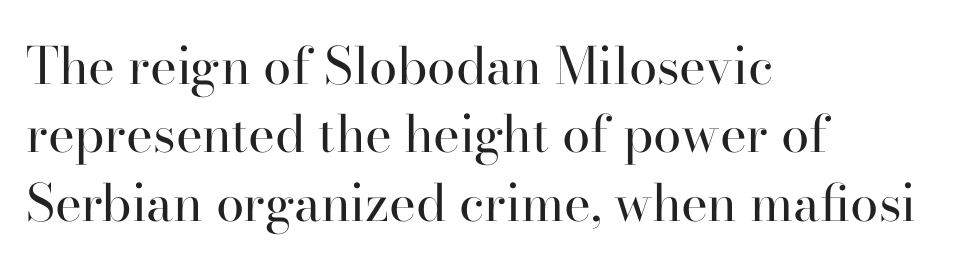
{"serif": "yes", "italic": "no", "bold": "no", "weight": "regular", "width": "normal", "stroke_contrast": "high", "x_height": "small", "monospaced": "no", "underline": "no", "align": "left", "line_spacing": "normal", "line_spacing_ratio": 1.34, "letter_spacing": "normal", "letter_spacing_em": 0.0, "glyph_px": 51}
